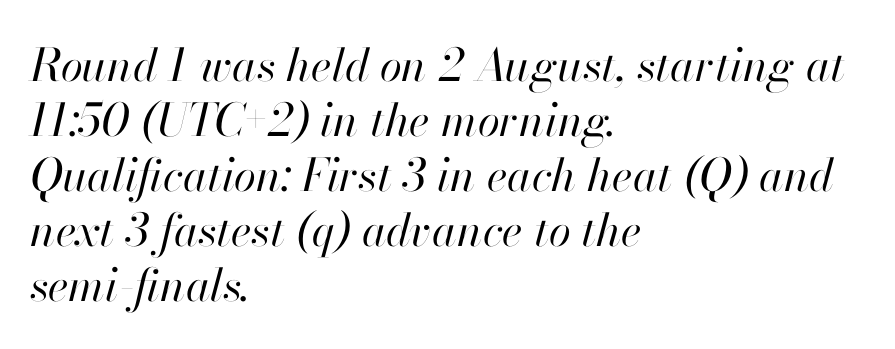
Honestly, the letter spacing is just normal — you wouldn't notice it. There's an unmistakable incline to the writing here. These lines stack with their left ends in a neat column. Letters have the restrained weight of plain body copy at most. The passage shown is not underscored anywhere. Is this a fixed-width face? No — the glyphs have proportional, varying widths.
